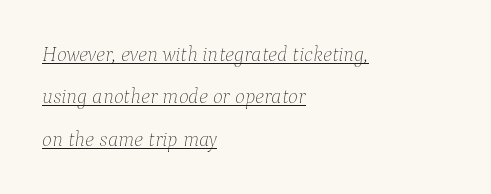
Q: Is the text bold? A: No.
Q: Is the text italic (slanted)? A: Yes, it leans right by about 9 degrees.
Q: Is the text underlined? A: Yes.
Q: How is the paragraph aligned? A: Left-aligned.
Q: Is the spacing between letters normal or unusually wide? A: Normal.
Q: Is the spacing between lines tight, normal or loose? A: Loose.
